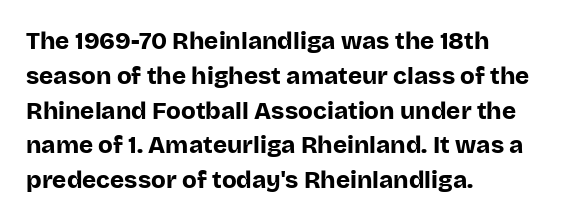
Q: Is the text bold? A: Yes.
Q: Is the text italic (slanted)? A: No, it is upright.
Q: Is the text underlined? A: No.
Q: How is the paragraph aligned? A: Left-aligned.
Q: Is the spacing between letters normal or unusually wide? A: Normal.
Q: Is the spacing between lines tight, normal or loose? A: Normal.
